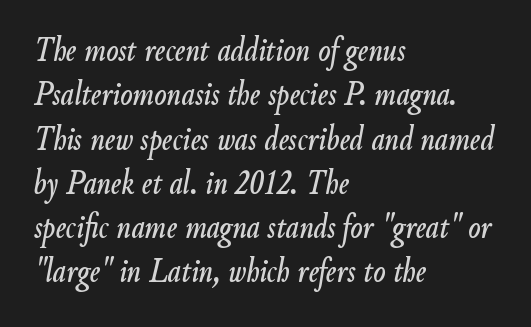
Q: Is the text italic (slanted)? A: Yes, it leans right by about 9 degrees.
Q: Is the text underlined? A: No.
Q: How is the paragraph aligned? A: Left-aligned.
Q: Is the spacing between letters normal or unusually wide? A: Normal.
Q: Width (condensed, normal, or wide)? A: Condensed.
Q: Stroke contrast? A: Low.
Q: x-height? A: Small.
Q: Monospaced? A: No.
